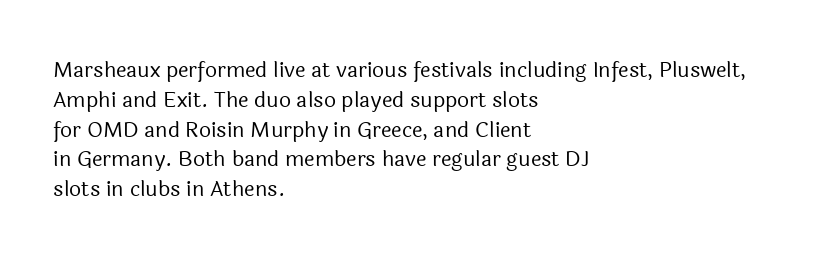
Q: Is the text bold? A: No.
Q: Is the text italic (slanted)? A: No, it is upright.
Q: Is the text underlined? A: No.
Q: How is the paragraph aligned? A: Left-aligned.
Q: Is the spacing between letters normal or unusually wide? A: Normal.
Q: Is the spacing between lines tight, normal or loose? A: Normal.
